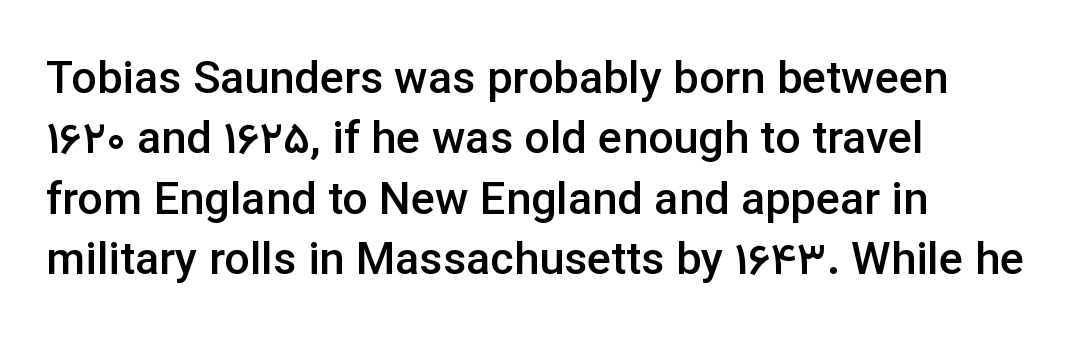
Students, this is semibold: more ink than regular, less than bold. Here the designer chose a conventional face with non-uniform glyph widths. What stands out about the letter spacing? Nothing — it is the standard amount. A typesetter would mark this as roman, not italic. The passage is arranged the way most books set body copy — flush left. What's the leading like? Ordinary, nothing unusual.
